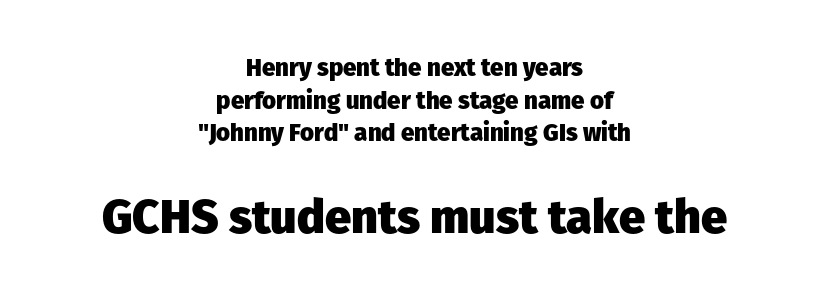
{"serif": "no", "italic": "no", "bold": "yes", "weight": "heavy", "width": "normal", "stroke_contrast": "low", "x_height": "medium", "monospaced": "no", "underline": "no", "align": "center", "line_spacing": "normal", "line_spacing_ratio": 1.36, "letter_spacing": "normal", "letter_spacing_em": 0.0, "larger_block": "second", "size_ratio": 1.96, "glyph_px": 47}
